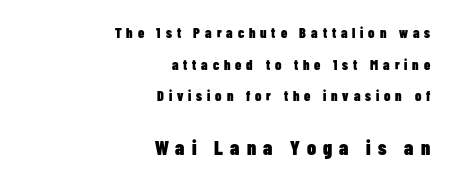
{"italic": "no", "bold": "yes", "underline": "no", "align": "right", "line_spacing": "loose", "line_spacing_ratio": 2.26, "letter_spacing": "wide", "letter_spacing_em": 0.35, "larger_block": "second", "size_ratio": 1.43, "glyph_px": 20}
